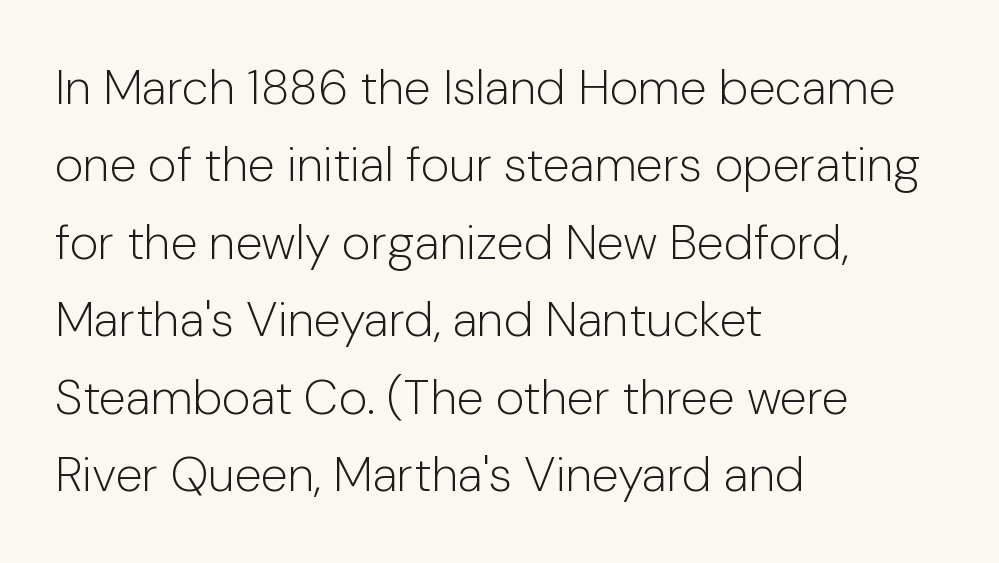
The image shows 49 px light sans-serif type, upright; set left-aligned, normal line spacing (1.58x), normal letter spacing, not underlined; low stroke contrast and a medium x-height.
